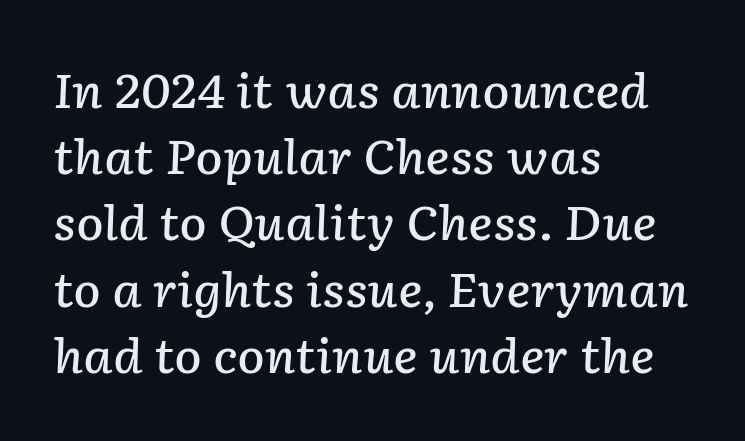
Horizontally, the lines are justified to the leading edge only. Does the lettering tilt? It does — this is italic. Spacing verdict: proportional, widths tailored to each character. Heft: intermediate — a semibold. Short note: letters normally spaced.
